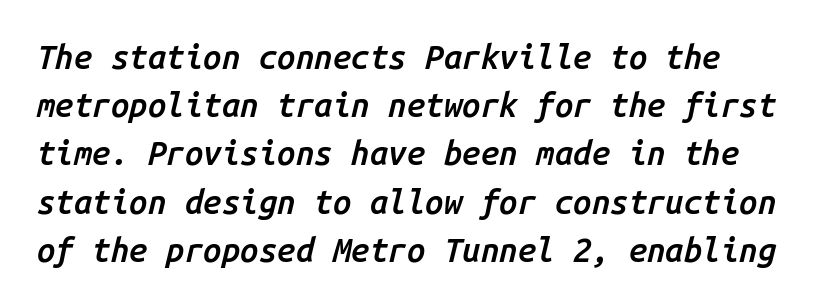
Q: Is the text bold? A: Semi-bold.
Q: Is the text italic (slanted)? A: Yes, it leans right by about 14 degrees.
Q: Is the text underlined? A: No.
Q: Is the spacing between letters normal or unusually wide? A: Normal.
Q: Is the spacing between lines tight, normal or loose? A: Normal.
Q: Width (condensed, normal, or wide)? A: Normal.
Q: Stroke contrast? A: Low.
Q: x-height? A: Medium.
Q: Monospaced? A: Yes.
